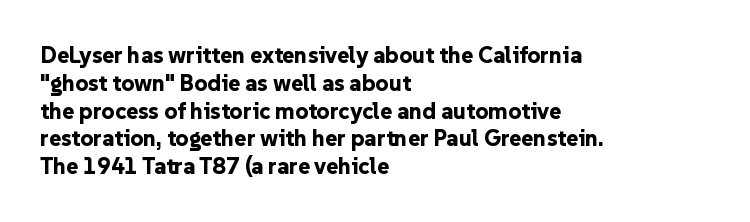
{"italic": "no", "bold": "yes", "underline": "no", "align": "left", "line_spacing_ratio": 1.21, "letter_spacing": "normal", "letter_spacing_em": 0.0, "glyph_px": 23}
